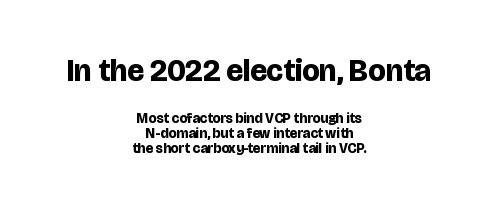
{"serif": "no", "italic": "no", "bold": "yes", "weight": "bold", "width": "normal", "stroke_contrast": "low", "x_height": "large", "monospaced": "no", "underline": "no", "align": "center", "line_spacing": "tight", "line_spacing_ratio": 1.05, "letter_spacing": "normal", "letter_spacing_em": 0.0, "larger_block": "first", "size_ratio": 2.21, "glyph_px": 31}
